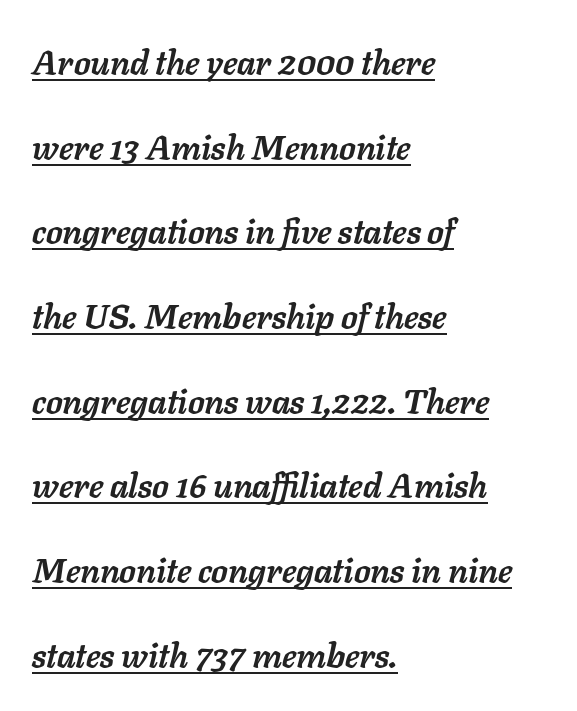
Q: Is the text bold? A: Yes.
Q: Is the text italic (slanted)? A: Yes, it leans right by about 11 degrees.
Q: Is the text underlined? A: Yes.
Q: How is the paragraph aligned? A: Left-aligned.
Q: Is the spacing between letters normal or unusually wide? A: Normal.
Q: Is the spacing between lines tight, normal or loose? A: Loose.
Q: Width (condensed, normal, or wide)? A: Normal.
Q: Stroke contrast? A: Low.
Q: x-height? A: Medium.
Q: Monospaced? A: No.
